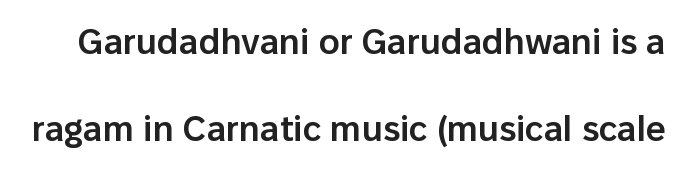
The image shows 35 px semibold sans-serif type, upright; set loose line spacing (2.49x), normal letter spacing, not underlined; low stroke contrast and a medium x-height.
